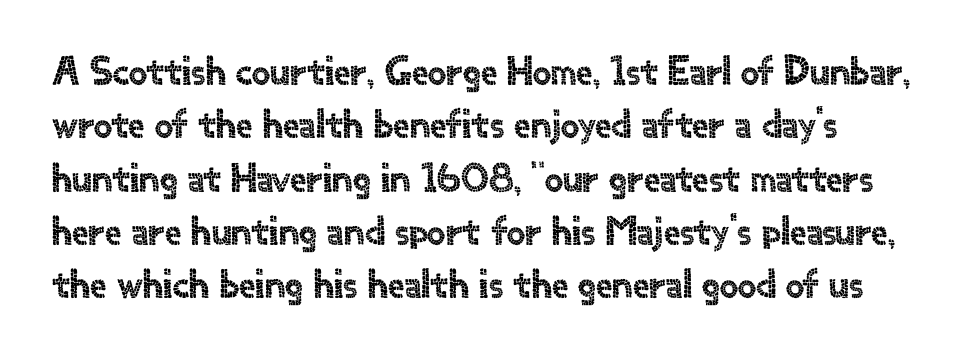
{"serif": "no", "italic": "no", "width": "normal", "x_height": "small", "monospaced": "no", "underline": "no", "line_spacing": "normal", "line_spacing_ratio": 1.3, "letter_spacing": "normal", "letter_spacing_em": 0.0, "glyph_px": 41}
